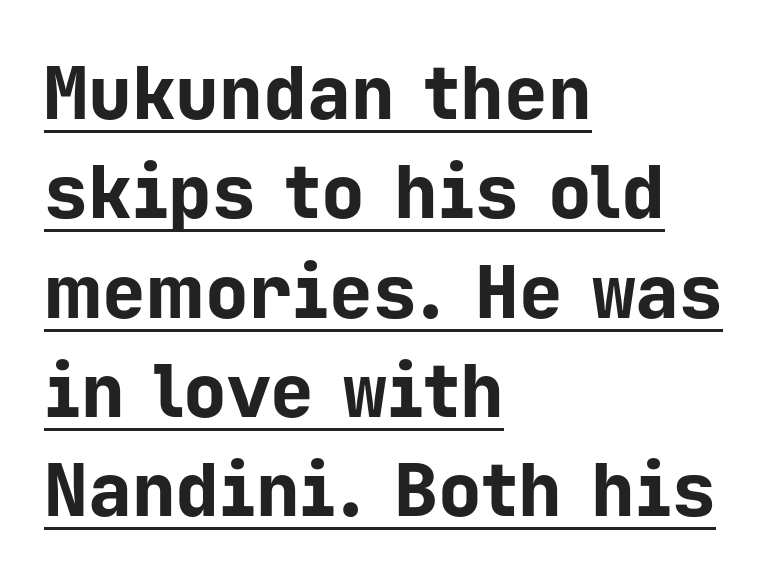
The image shows 73 px bold sans-serif type, upright, monospaced; set left-aligned, normal line spacing (1.36x), normal letter spacing, underlined; low stroke contrast and a medium x-height.
